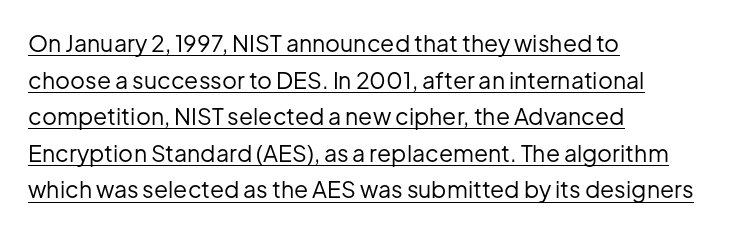
The image shows 23 px text type, upright; set left-aligned, normal line spacing (1.59x), normal letter spacing, underlined.
